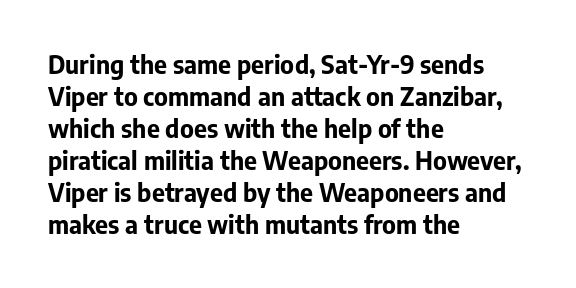
{"italic": "no", "bold": "yes", "underline": "no", "align": "left", "line_spacing": "normal", "line_spacing_ratio": 1.28, "letter_spacing": "normal", "letter_spacing_em": 0.0, "glyph_px": 25}
